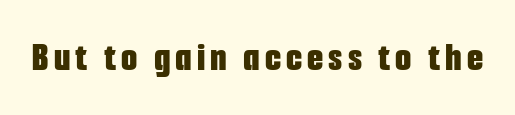
Q: Is the text bold? A: Yes.
Q: Is the text italic (slanted)? A: No, it is upright.
Q: Is the typeface a serif or a sans-serif typeface? A: Sans-serif.
Q: Is the text underlined? A: No.
Q: Width (condensed, normal, or wide)? A: Condensed.
Q: Stroke contrast? A: Low.
Q: x-height? A: Medium.
Q: Monospaced? A: No.
